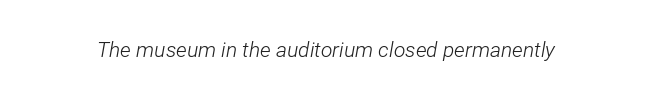
Each word holds together tightly as a unit, with standard inter-letter gaps. Style check: oblique. Lines of text with bare space underneath. Heaviness? Minimal to ordinary, like unemphasized prose.
